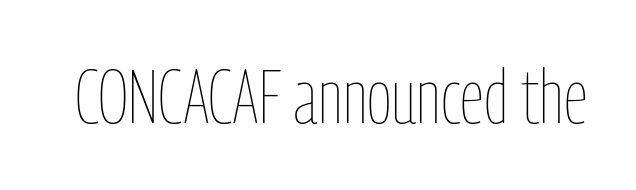
The face used here is proportionally spaced, like ordinary book or web type. The lettering stays uniformly vertical, giving the passage a roman look. Has an underline been added? It has not. No extra ink here — the face is not bold. The passage shown has conventional tracking throughout.
